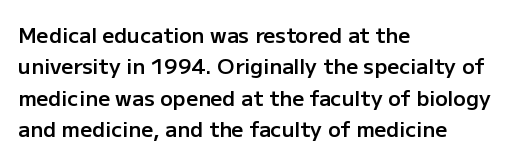
Q: Is the text bold? A: Semi-bold.
Q: Is the text italic (slanted)? A: No, it is upright.
Q: Is the text underlined? A: No.
Q: How is the paragraph aligned? A: Left-aligned.
Q: Is the spacing between letters normal or unusually wide? A: Normal.
Q: Is the spacing between lines tight, normal or loose? A: Normal.
